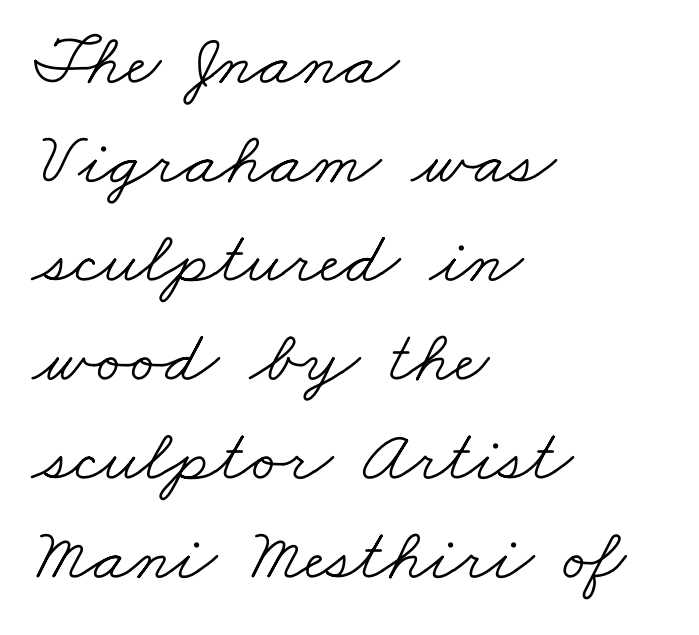
The image shows 75 px light, wide serif type; set left-aligned, normal line spacing (1.32x), normal letter spacing, not underlined; low stroke contrast and a small x-height.
